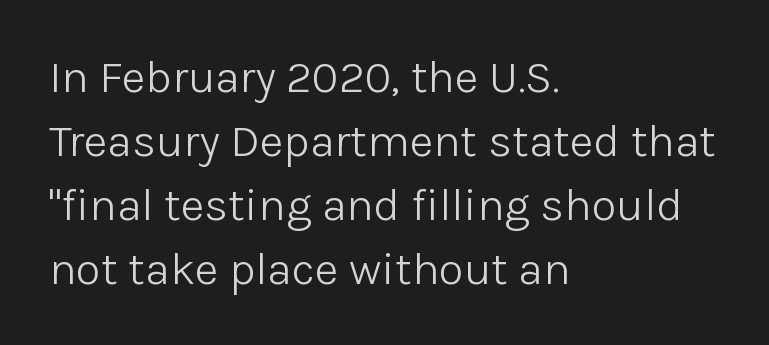
{"serif": "no", "italic": "no", "bold": "no", "weight": "light", "width": "normal", "stroke_contrast": "low", "x_height": "medium", "monospaced": "no", "underline": "no", "align": "left", "line_spacing": "normal", "line_spacing_ratio": 1.39, "letter_spacing": "normal", "letter_spacing_em": 0.0, "glyph_px": 46}
